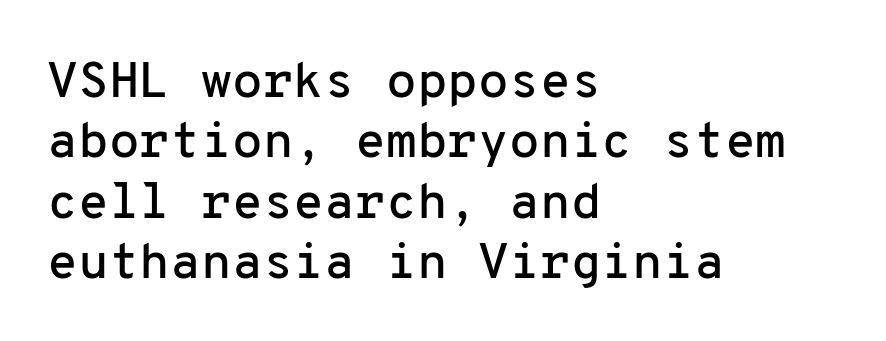
{"serif": "no", "italic": "no", "width": "normal", "stroke_contrast": "low", "x_height": "medium", "monospaced": "yes", "underline": "no", "align": "left", "line_spacing_ratio": 1.21, "letter_spacing": "normal", "letter_spacing_em": 0.0, "glyph_px": 50}
